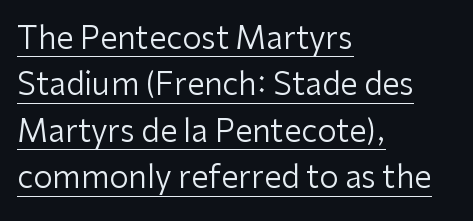
Q: Is the text bold? A: No.
Q: Is the text italic (slanted)? A: No, it is upright.
Q: Is the typeface a serif or a sans-serif typeface? A: Sans-serif.
Q: Is the text underlined? A: Yes.
Q: How is the paragraph aligned? A: Left-aligned.
Q: Is the spacing between letters normal or unusually wide? A: Normal.
Q: Is the spacing between lines tight, normal or loose? A: Normal.
Q: Width (condensed, normal, or wide)? A: Normal.
Q: Stroke contrast? A: Low.
Q: x-height? A: Medium.
Q: Monospaced? A: No.
